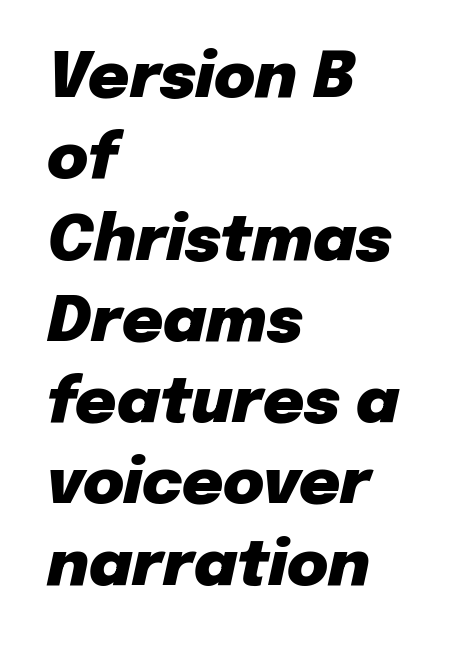
The image shows 63 px heavy type, italic (leaning right); set left-aligned, normal line spacing (1.29x), normal letter spacing, not underlined; low stroke contrast and a medium x-height.
